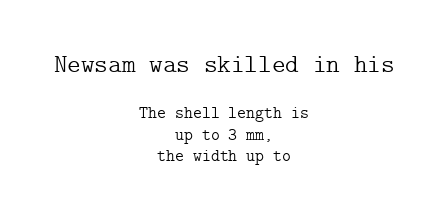
Q: Is the text bold? A: No.
Q: Is the text italic (slanted)? A: No, it is upright.
Q: Is the text underlined? A: No.
Q: How is the paragraph aligned? A: Centered.
Q: Is the spacing between letters normal or unusually wide? A: Normal.
Q: Is the spacing between lines tight, normal or loose? A: Normal.
Q: Which block of text is set in a larger size, the first (top) or the second (bottom)? A: The first (top) one.
